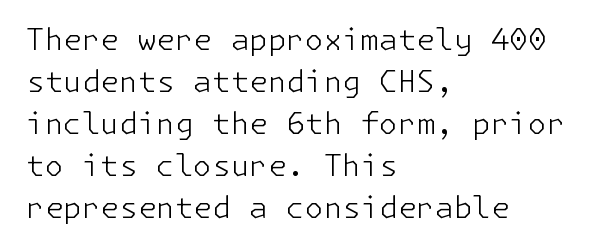
This sample uses a sans-serif face. The compositor pushed each line to the left boundary. If you measured baseline to baseline, you'd find a middling distance. The face used here is rendered with its standard letterfit. The typography opts for an upright posture over an oblique one.
